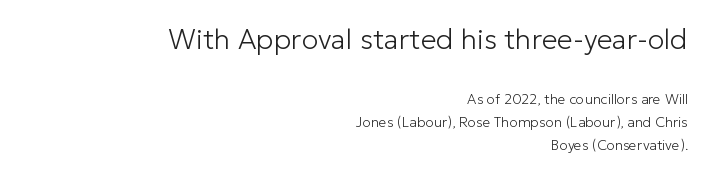
{"serif": "no", "italic": "no", "bold": "no", "weight": "light", "width": "normal", "stroke_contrast": "low", "x_height": "medium", "monospaced": "no", "underline": "no", "align": "right", "line_spacing": "normal", "line_spacing_ratio": 1.65, "letter_spacing": "normal", "letter_spacing_em": 0.0, "larger_block": "first", "size_ratio": 2.0, "glyph_px": 28}
